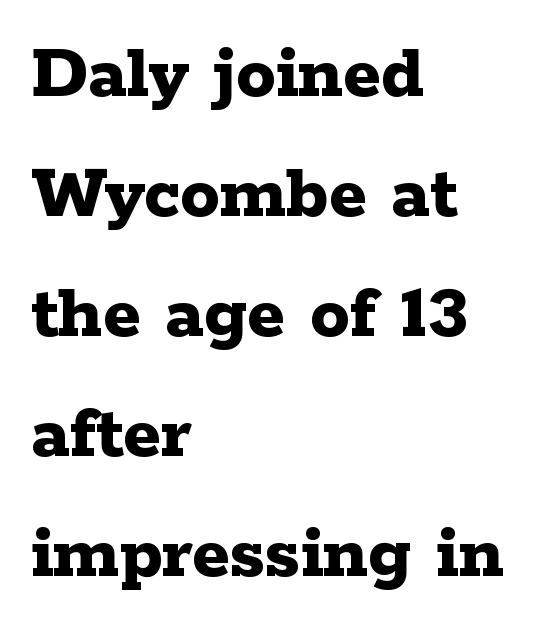
The tracking reads as untouched default to a designer's eye. Leading: standard. Caption: bold face, heavy strokes. Looks like regular typesetting: each glyph gets only the width it needs. Where is the straight margin? On the left.
